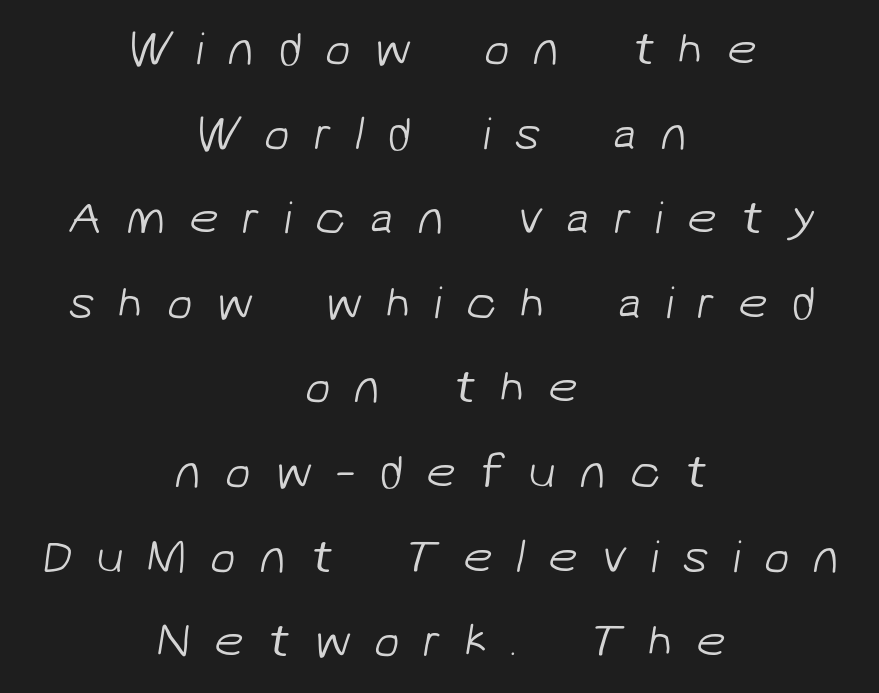
The image shows 47 px light sans-serif type; set centered, line spacing 1.8x, unusually wide letter spacing (+0.5 em), not underlined; low stroke contrast and a medium x-height.
